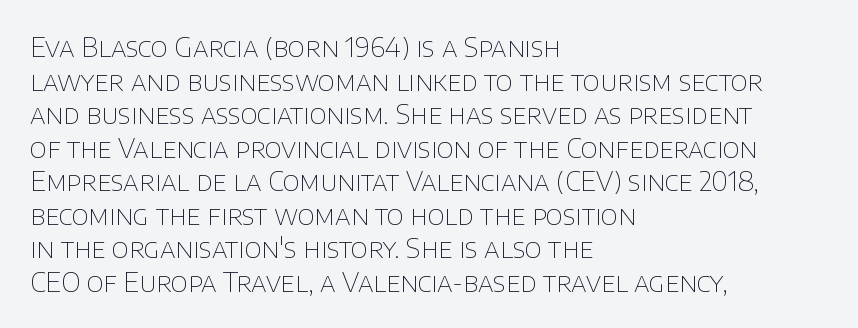
Q: Is the text bold? A: No.
Q: Is the text italic (slanted)? A: No, it is upright.
Q: Is the text underlined? A: No.
Q: How is the paragraph aligned? A: Left-aligned.
Q: Is the spacing between letters normal or unusually wide? A: Normal.
Q: Is the spacing between lines tight, normal or loose? A: Normal.
